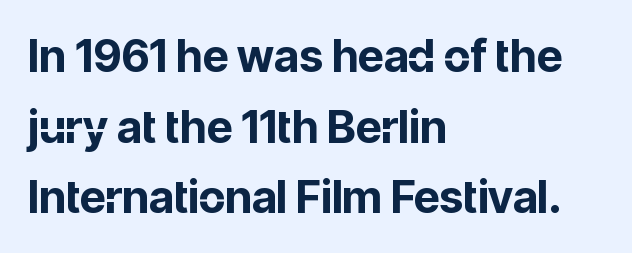
The image shows 45 px bold sans-serif type, upright; set left-aligned, normal line spacing (1.57x), normal letter spacing, not underlined; low stroke contrast and a medium x-height.
